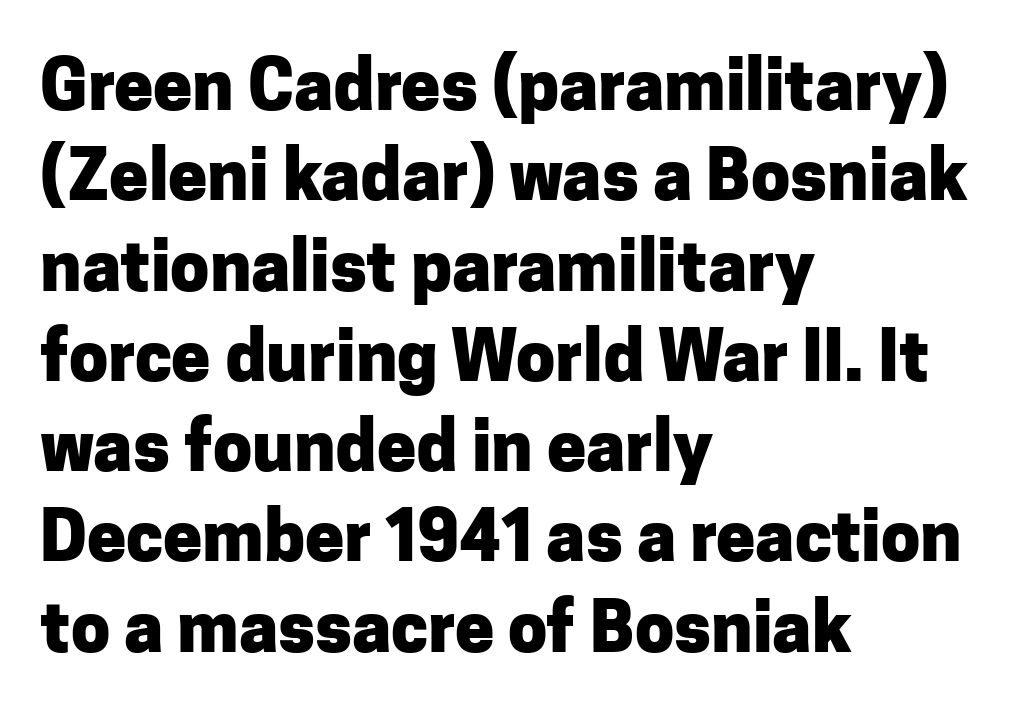
Q: Is the text bold? A: Yes.
Q: Is the text italic (slanted)? A: No, it is upright.
Q: Is the typeface a serif or a sans-serif typeface? A: Sans-serif.
Q: Is the text underlined? A: No.
Q: How is the paragraph aligned? A: Left-aligned.
Q: Is the spacing between letters normal or unusually wide? A: Normal.
Q: Is the spacing between lines tight, normal or loose? A: Normal.
Q: Width (condensed, normal, or wide)? A: Normal.
Q: Stroke contrast? A: Low.
Q: x-height? A: Medium.
Q: Monospaced? A: No.
